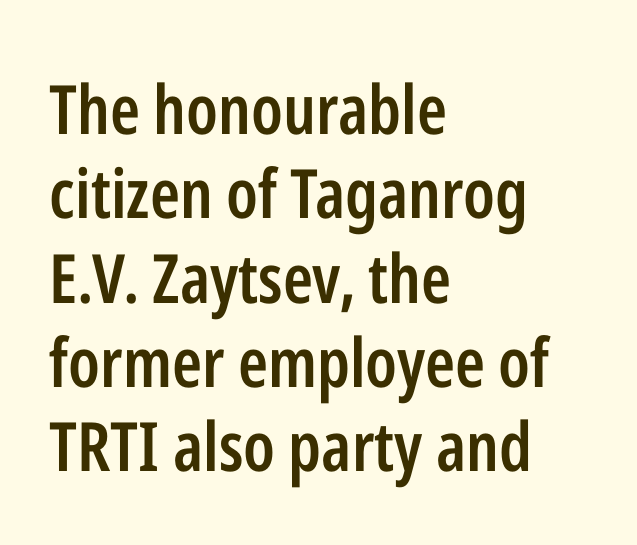
The type family on display is of the sans-serif kind. Unlike italic type, these characters show no tilt at all. The foot of each line stays bare and open. Looks like regular typesetting: each glyph gets only the width it needs.
